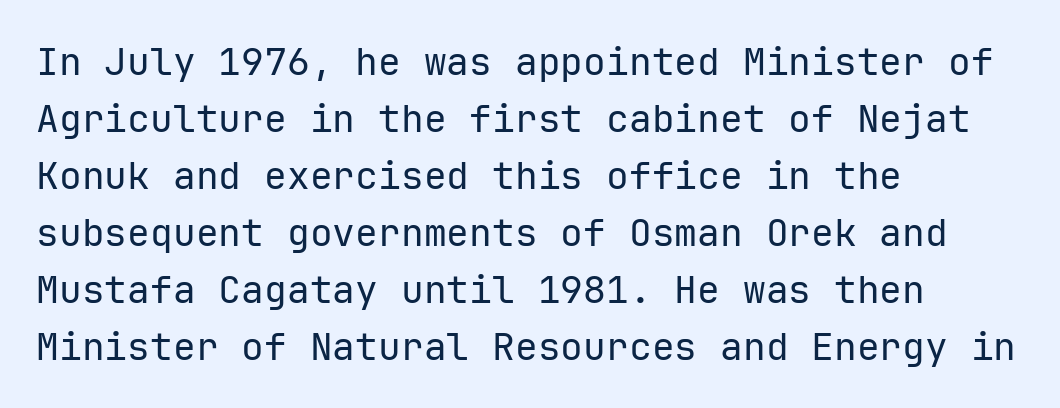
What kind of face is this? One without serifs — a sans. Bold? No — there's no thickening of the strokes. A typesetter would mark this as roman, not italic. Observe the ordinary spacing: letters are neighbours, not strangers. Reading down the block, your eye returns to a fixed left position each line. The baseline area is clear.
